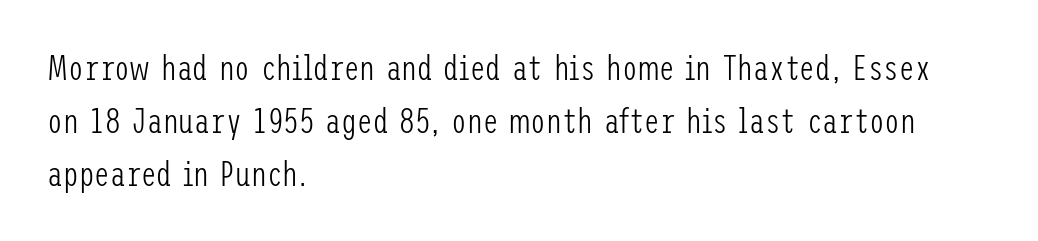
Q: Is the text bold? A: No.
Q: Is the text italic (slanted)? A: No, it is upright.
Q: Is the typeface a serif or a sans-serif typeface? A: Sans-serif.
Q: Is the text underlined? A: No.
Q: How is the paragraph aligned? A: Left-aligned.
Q: Is the spacing between letters normal or unusually wide? A: Normal.
Q: Is the spacing between lines tight, normal or loose? A: Normal.
Q: Width (condensed, normal, or wide)? A: Condensed.
Q: Stroke contrast? A: Low.
Q: x-height? A: Medium.
